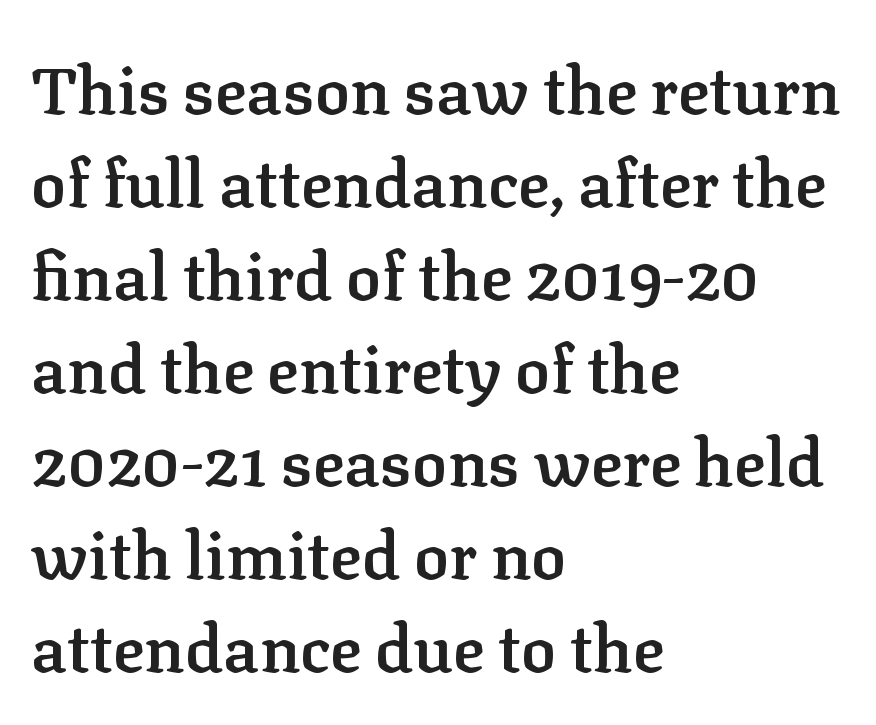
The image shows 66 px semibold serif type, upright; set left-aligned, normal line spacing (1.41x), normal letter spacing, not underlined; low stroke contrast and a medium x-height.
